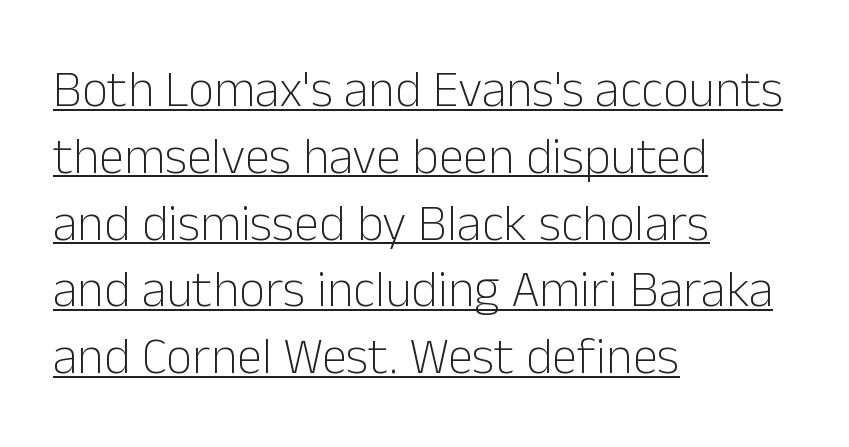
The lines are quadded left. The letters look calm and open, with moderate or lighter stems. A sans-serif font was chosen for this passage. The type sits square on the baseline with zero lean. Descenders here cross a horizontal rule under the line.
